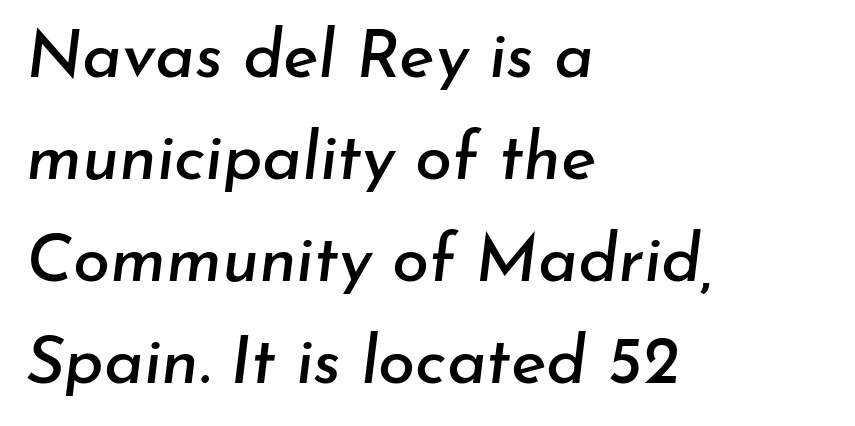
The image shows 67 px text type, italic (leaning right); set left-aligned, normal line spacing (1.52x), normal letter spacing, not underlined; low stroke contrast and a small x-height.
